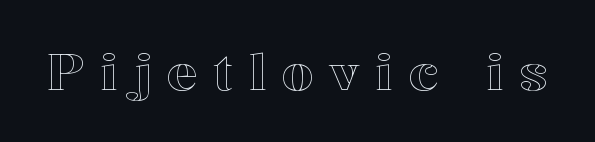
Q: Is the text italic (slanted)? A: No, it is upright.
Q: Is the text underlined? A: No.
Q: Is the spacing between letters normal or unusually wide? A: Unusually wide.
Q: Width (condensed, normal, or wide)? A: Normal.
Q: x-height? A: Medium.
Q: Monospaced? A: No.
